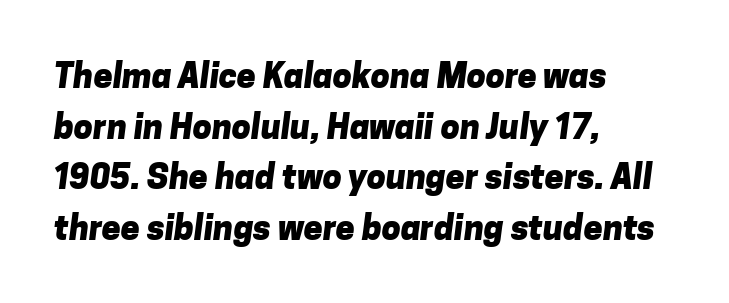
The face used here is a sans, in the tradition of grotesques and geometrics. Compared with an ordinary text face, these strokes are far heavier — a full bold. The passage shown has conventional tracking throughout. The zone under the glyphs is completely vacant. Each letter keeps its own natural width here, so spacing adapts to shape. All the whitespace from short lines collects on the right.
